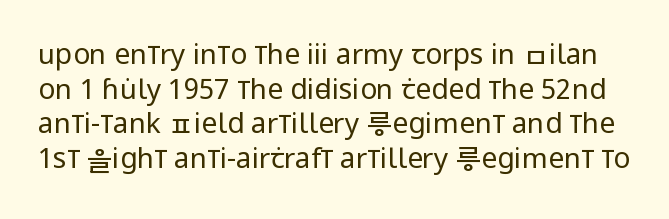
A light-to-regular cut is what we see here. The face used here is proportionally spaced, like ordinary book or web type. Posture: vertical. You could call the tracking neutral — neither tight nor loose.
